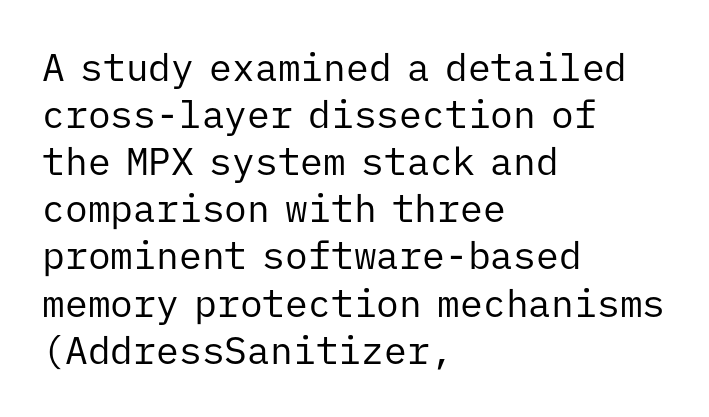
{"serif": "no", "italic": "no", "bold": "no", "weight": "regular", "width": "normal", "stroke_contrast": "low", "x_height": "medium", "monospaced": "yes", "underline": "no", "align": "left", "line_spacing_ratio": 1.24, "letter_spacing": "normal", "letter_spacing_em": 0.0, "glyph_px": 38}
